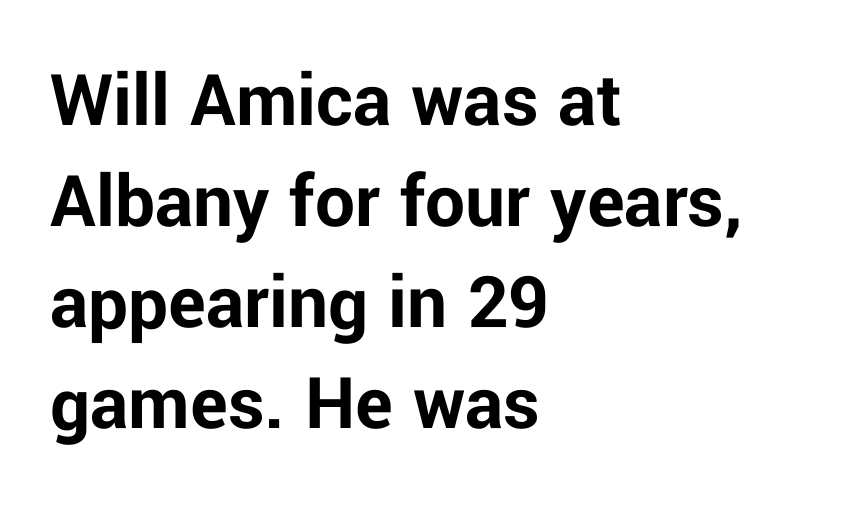
{"serif": "no", "italic": "no", "bold": "yes", "weight": "bold", "width": "normal", "stroke_contrast": "low", "x_height": "medium", "monospaced": "no", "underline": "no", "align": "left", "line_spacing": "normal", "line_spacing_ratio": 1.28, "letter_spacing": "normal", "letter_spacing_em": 0.0, "glyph_px": 79}
